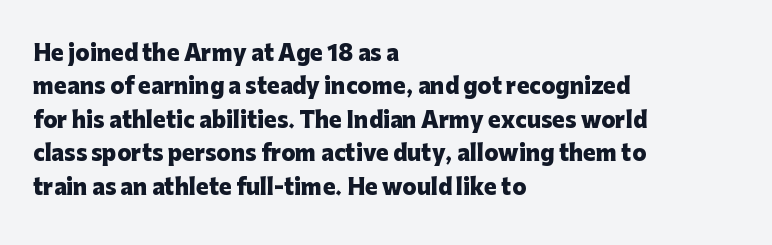
The image shows 21 px bold type, upright; set left-aligned, normal line spacing (1.59x), normal letter spacing, not underlined.
